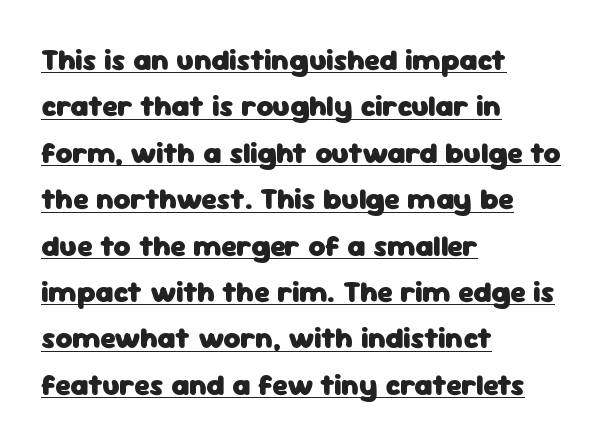
{"serif": "no", "italic": "no", "bold": "yes", "weight": "heavy", "width": "normal", "stroke_contrast": "low", "x_height": "medium", "monospaced": "no", "underline": "yes", "align": "left", "line_spacing": "normal", "line_spacing_ratio": 1.6, "letter_spacing": "normal", "letter_spacing_em": 0.0, "glyph_px": 29}
